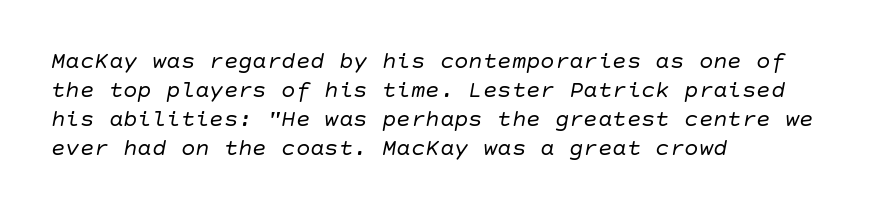
The image shows 24 px text type, italic (leaning right); set left-aligned, line spacing 1.21x, normal letter spacing, not underlined.
